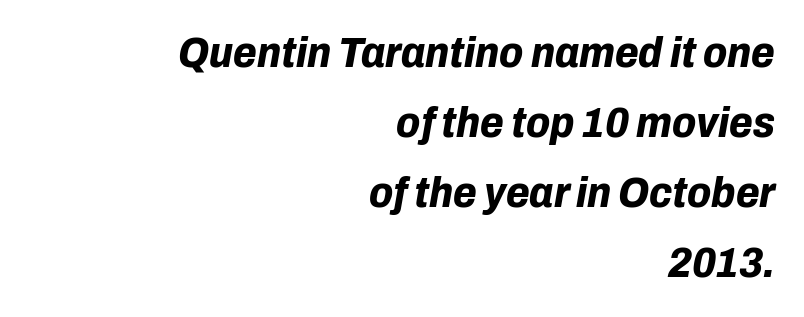
The image shows 43 px bold type, italic (leaning right); set right-aligned, normal line spacing (1.63x), normal letter spacing, not underlined; low stroke contrast and a medium x-height.
